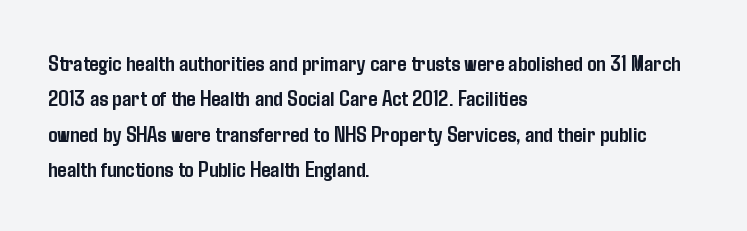
The image shows 23 px bold type, upright; set left-aligned, normal line spacing (1.54x), normal letter spacing, not underlined.
